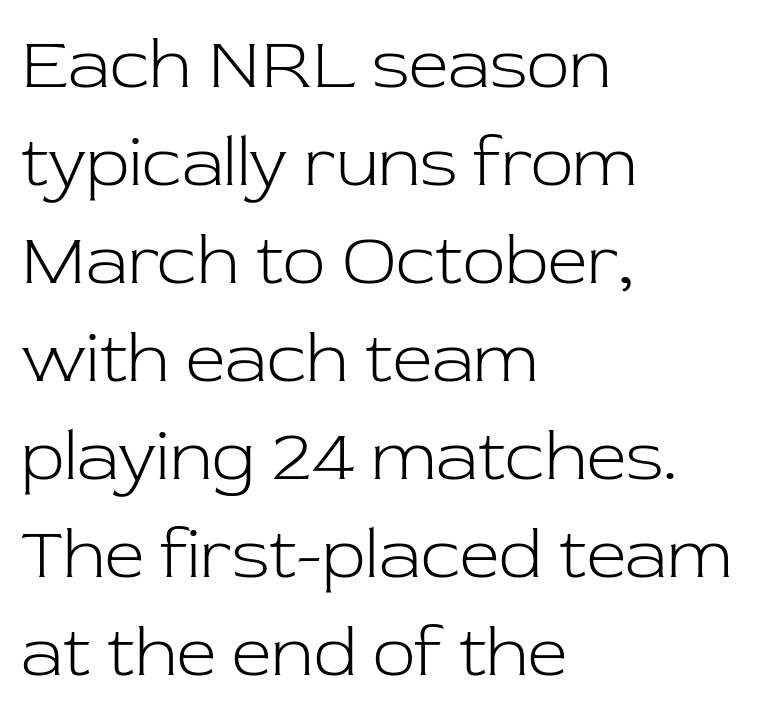
Q: Is the text bold? A: No.
Q: Is the text italic (slanted)? A: No, it is upright.
Q: Is the typeface a serif or a sans-serif typeface? A: Serif.
Q: Is the text underlined? A: No.
Q: How is the paragraph aligned? A: Left-aligned.
Q: Is the spacing between letters normal or unusually wide? A: Normal.
Q: Is the spacing between lines tight, normal or loose? A: Normal.
Q: Width (condensed, normal, or wide)? A: Normal.
Q: Stroke contrast? A: Low.
Q: x-height? A: Medium.
Q: Monospaced? A: No.
